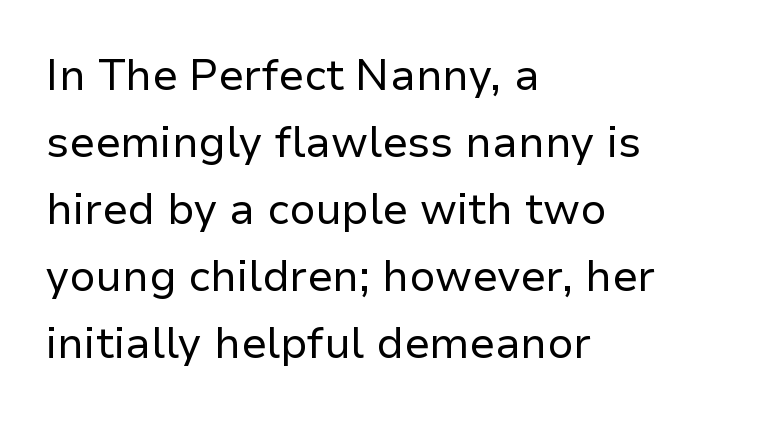
A typesetter would call this proportional, since set widths differ per character. Notice how descenders clear the ascenders below comfortably — that's standard leading. Honestly, the letter spacing is just normal — you wouldn't notice it. The area under the type is left untouched.
